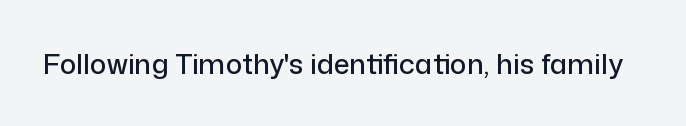
Q: Is the text italic (slanted)? A: No, it is upright.
Q: Is the typeface a serif or a sans-serif typeface? A: Sans-serif.
Q: Is the text underlined? A: No.
Q: Is the spacing between letters normal or unusually wide? A: Normal.
Q: Width (condensed, normal, or wide)? A: Normal.
Q: Stroke contrast? A: Low.
Q: x-height? A: Medium.
Q: Monospaced? A: No.
